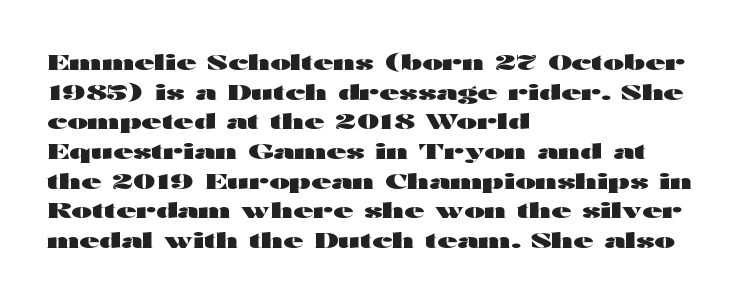
The image shows 22 px bold type, upright; set left-aligned, normal line spacing (1.35x), normal letter spacing, not underlined.
